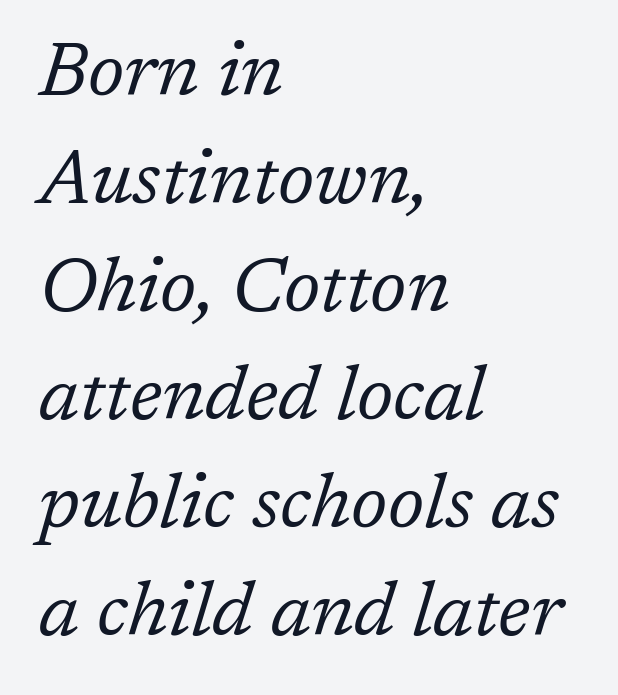
Q: Is the text bold? A: No.
Q: Is the text italic (slanted)? A: Yes, it leans right by about 17 degrees.
Q: Is the typeface a serif or a sans-serif typeface? A: Serif.
Q: Is the text underlined? A: No.
Q: How is the paragraph aligned? A: Left-aligned.
Q: Is the spacing between letters normal or unusually wide? A: Normal.
Q: Is the spacing between lines tight, normal or loose? A: Normal.
Q: Width (condensed, normal, or wide)? A: Normal.
Q: Stroke contrast? A: Low.
Q: x-height? A: Medium.
Q: Monospaced? A: No.
